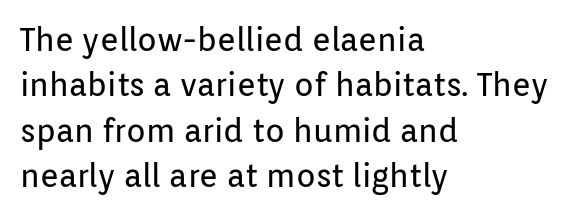
Spacing verdict: proportional, widths tailored to each character. I'd call this a sans setting — the letters go barefoot. No extra ink here — the face is not bold. This rendering uses left alignment, leaving the right contour irregular.
